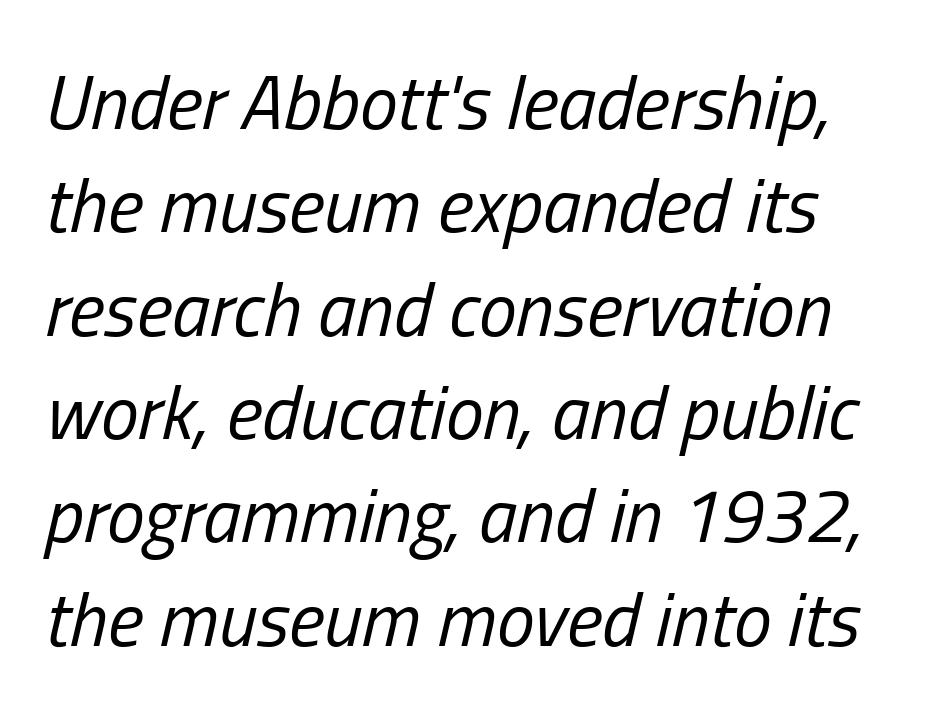
Q: Is the text bold? A: No.
Q: Is the text italic (slanted)? A: Yes, it leans right by about 13 degrees.
Q: Is the text underlined? A: No.
Q: How is the paragraph aligned? A: Left-aligned.
Q: Is the spacing between letters normal or unusually wide? A: Normal.
Q: Is the spacing between lines tight, normal or loose? A: Normal.
Q: Width (condensed, normal, or wide)? A: Condensed.
Q: Stroke contrast? A: Low.
Q: x-height? A: Medium.
Q: Monospaced? A: No.
